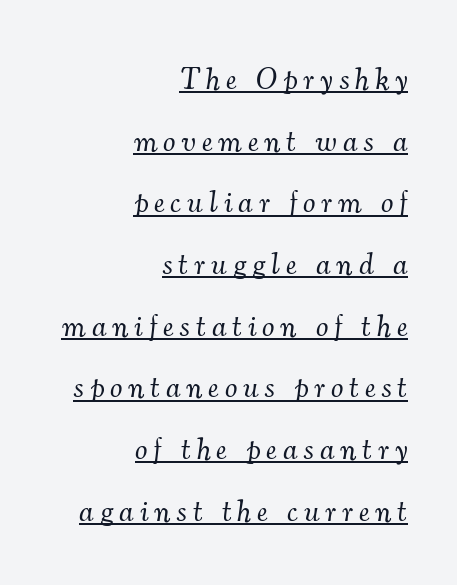
{"serif": "yes", "italic": "yes", "lean": "right", "slant_degrees": 7, "bold": "no", "weight": "light", "width": "normal", "stroke_contrast": "medium", "x_height": "small", "monospaced": "no", "underline": "yes", "align": "right", "line_spacing": "loose", "line_spacing_ratio": 1.99, "letter_spacing": "wide", "letter_spacing_em": 0.2, "glyph_px": 31}
